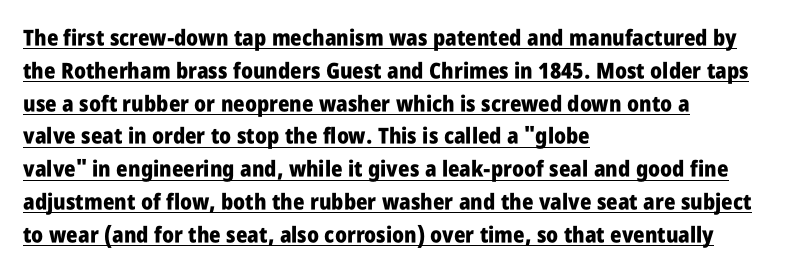
In terms of posture, this sample is upright. Check the space under the baseline: a stroke is drawn there. Reading down the block, your eye returns to a fixed left position each line. Plenty of ink on the page — the face is bold.
